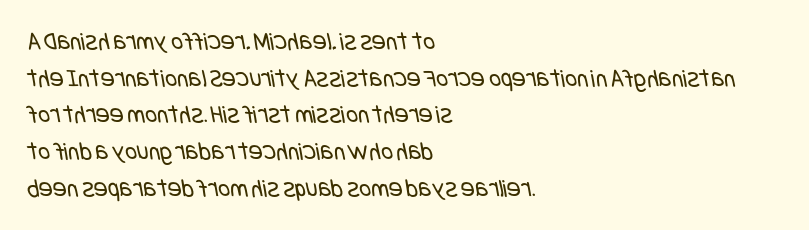
The image shows 26 px text type; set left-aligned, normal line spacing (1.41x), normal letter spacing, not underlined.
